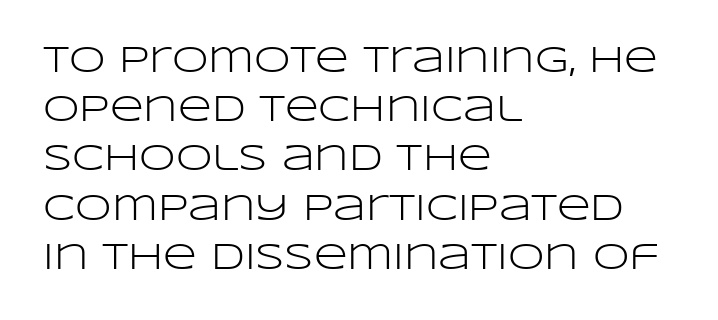
Do the characters align in a grid? No, the font is proportional. This is roman type, the default non-slanted kind. The designer left line spacing at the default. The typesetting does not lean heavy: it is not bold. Serifs: no, the terminals of the letterforms are clean. The gap between lines stays unmarked.
